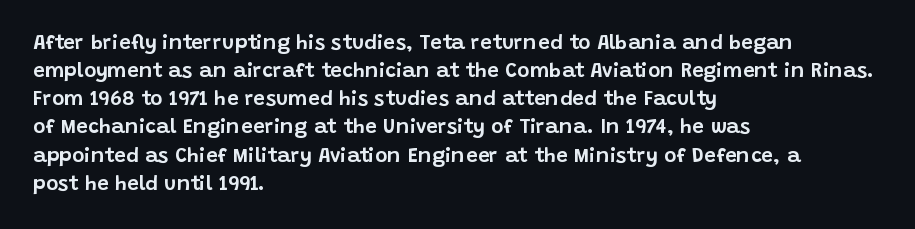
Q: Is the text italic (slanted)? A: No, it is upright.
Q: Is the text underlined? A: No.
Q: How is the paragraph aligned? A: Left-aligned.
Q: Is the spacing between letters normal or unusually wide? A: Normal.
Q: Is the spacing between lines tight, normal or loose? A: Normal.
